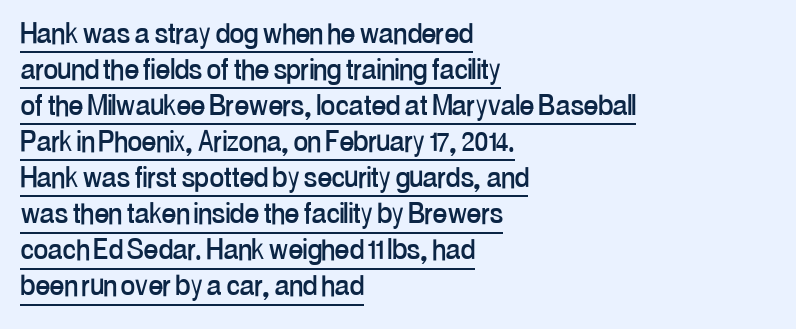
The image shows 35 px condensed sans-serif type, upright; set left-aligned, tight line spacing (1.03x), normal letter spacing, underlined; low stroke contrast and a medium x-height.
